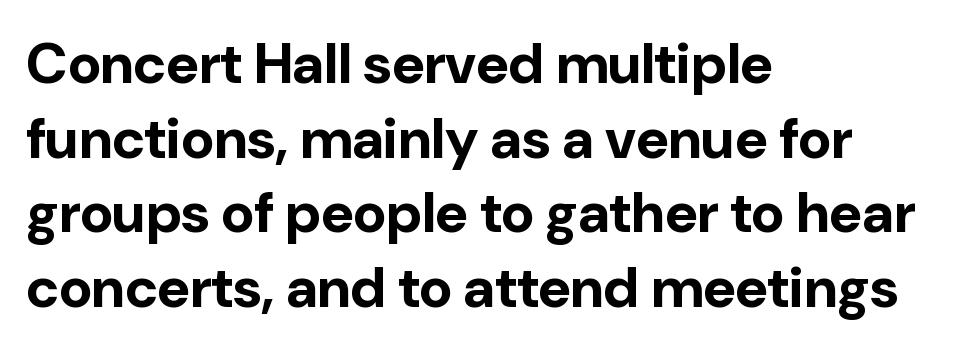
Q: Is the text bold? A: Yes.
Q: Is the text italic (slanted)? A: No, it is upright.
Q: Is the typeface a serif or a sans-serif typeface? A: Sans-serif.
Q: Is the text underlined? A: No.
Q: How is the paragraph aligned? A: Left-aligned.
Q: Is the spacing between letters normal or unusually wide? A: Normal.
Q: Is the spacing between lines tight, normal or loose? A: Normal.
Q: Width (condensed, normal, or wide)? A: Normal.
Q: Stroke contrast? A: Low.
Q: x-height? A: Medium.
Q: Monospaced? A: No.
